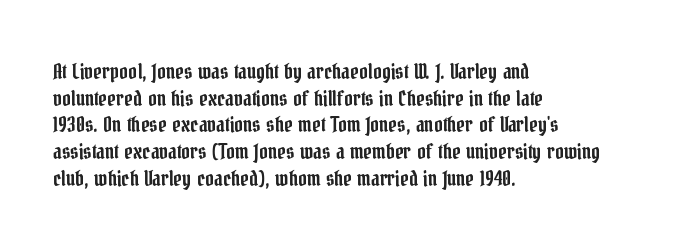
Successive baselines arrive at the customary interval. The space directly below the letters is spotless. The face used here is rendered with its standard letterfit. The rendering anchors every line to the left-hand side.
